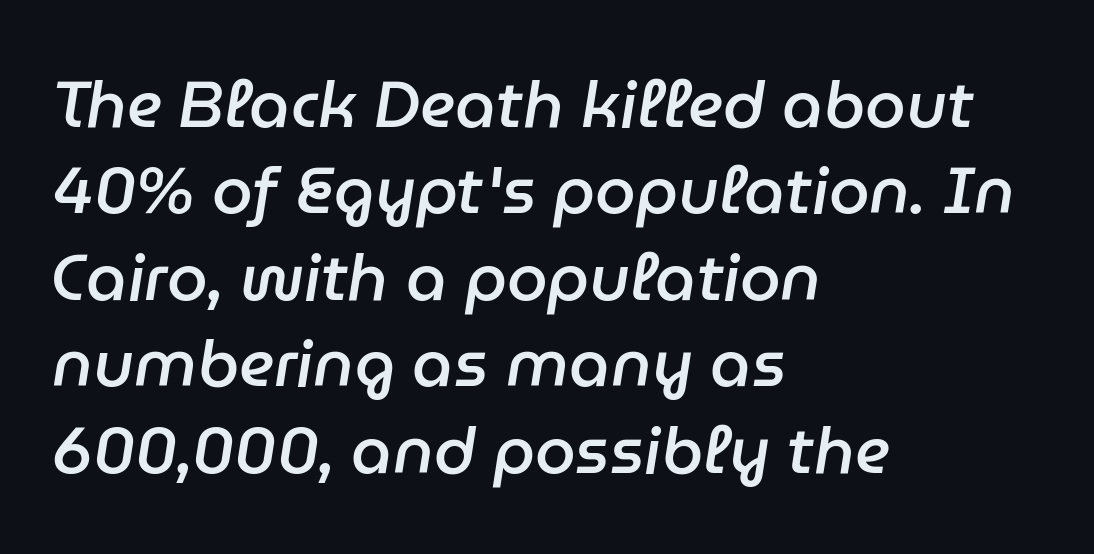
Anything drawn beneath the words? Only blank space. Varying glyph widths throughout — classic text-font behaviour. Leftover space on each line is placed entirely after the last word. Successive baselines arrive at the customary interval. The lettering tilts uniformly, giving the passage an italic look.
